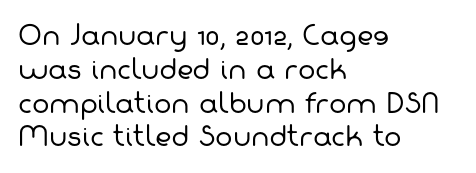
The image shows 26 px text type; set left-aligned, normal line spacing (1.3x), normal letter spacing, not underlined.
